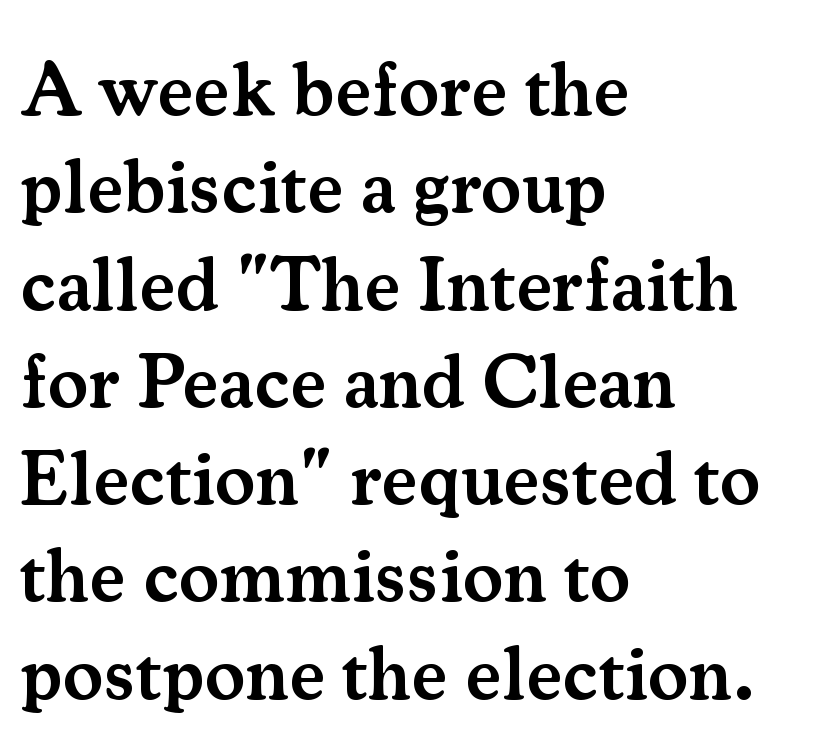
The image shows 76 px semibold serif type, upright; set left-aligned, normal line spacing (1.28x), normal letter spacing, not underlined; medium stroke contrast and a small x-height.
